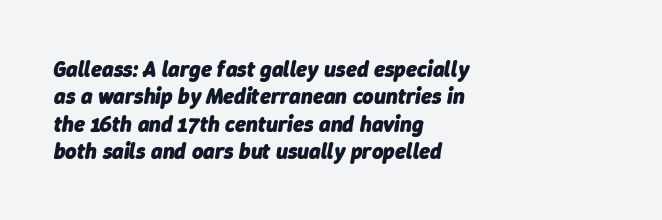
Heavy, bold letterforms. A bare baseline throughout the passage. The glyphs look as if they've been sheared to an angle. Compared with typical body copy, the letter spacing here is the same. One-word summary of the alignment: left.
